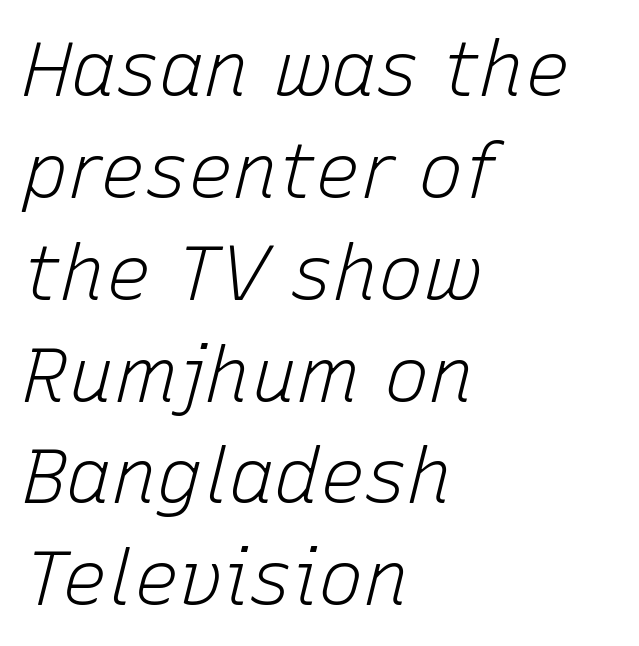
The image shows 76 px light type, italic (leaning right); set left-aligned, normal line spacing (1.34x), normal letter spacing, not underlined; low stroke contrast and a medium x-height.
